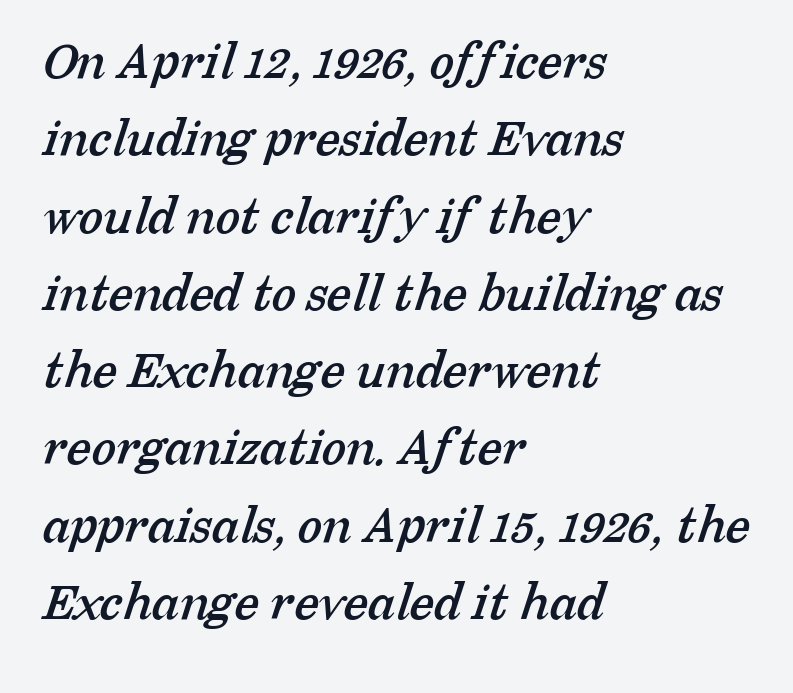
The letters advance in unequal steps, a hallmark of proportional type. Students, note that the glyphs here touch the page at normal intervals. Which margin do the lines hug? The left one — the right edge is uneven. What's the leading like? Ordinary, nothing unusual. The foot of each line stays bare and open.
